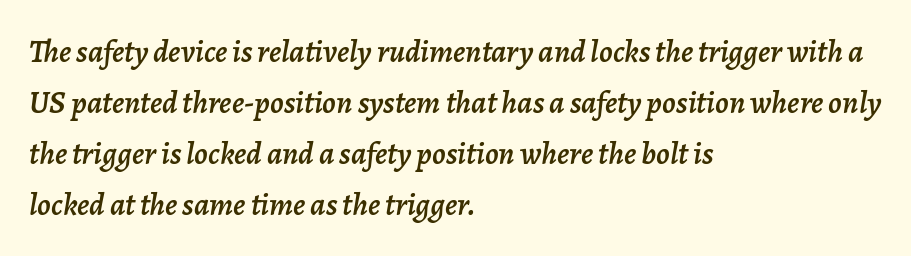
Q: Is the text italic (slanted)? A: Yes, it leans right by about 7 degrees.
Q: Is the text underlined? A: No.
Q: How is the paragraph aligned? A: Left-aligned.
Q: Is the spacing between letters normal or unusually wide? A: Normal.
Q: Is the spacing between lines tight, normal or loose? A: Normal.
Q: Width (condensed, normal, or wide)? A: Normal.
Q: Stroke contrast? A: Low.
Q: x-height? A: Medium.
Q: Monospaced? A: No.
